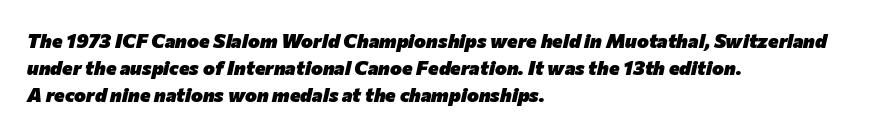
Each word holds together tightly as a unit, with standard inter-letter gaps. The face used here has the dense, thick strokes of a bold. Does the leading feel generous? No, just average. Descender tails drop into unmarked territory. Alignment: flush left.
